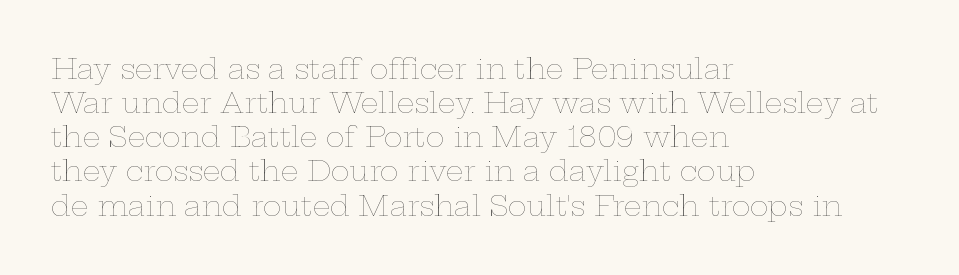
The image shows 28 px thin, wide type, upright; set left-aligned, line spacing 1.22x, normal letter spacing, not underlined; low stroke contrast and a medium x-height.
